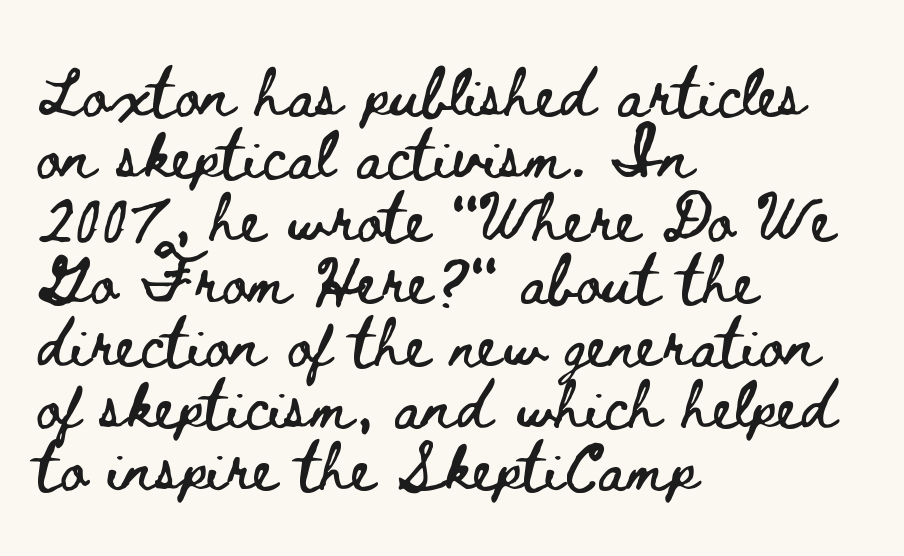
Q: Is the text underlined? A: No.
Q: How is the paragraph aligned? A: Left-aligned.
Q: Is the spacing between letters normal or unusually wide? A: Normal.
Q: Is the spacing between lines tight, normal or loose? A: Normal.
Q: Width (condensed, normal, or wide)? A: Wide.
Q: Stroke contrast? A: Low.
Q: x-height? A: Small.
Q: Monospaced? A: No.
